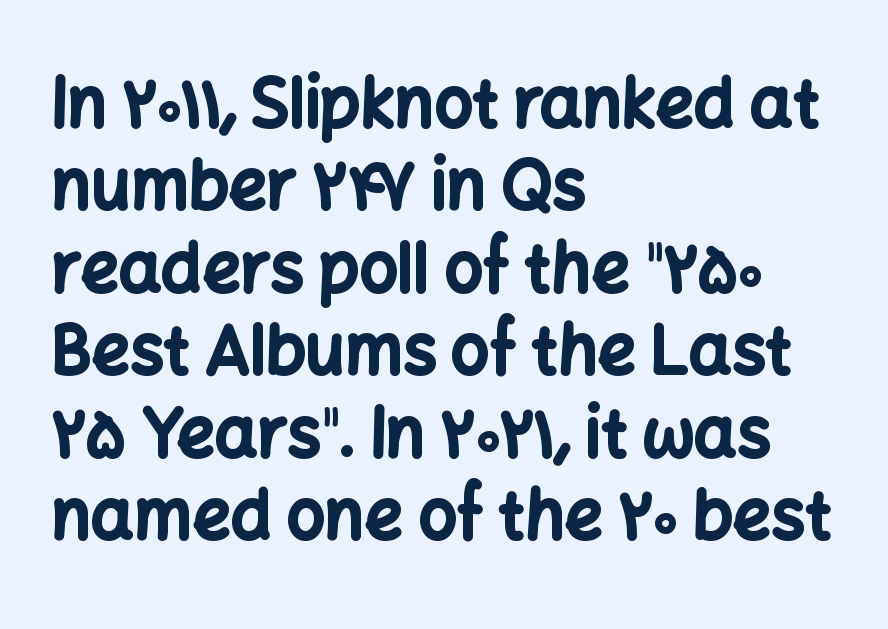
The image shows 67 px bold sans-serif type, upright; set left-aligned, line spacing 1.23x, normal letter spacing, not underlined; low stroke contrast and a medium x-height.
